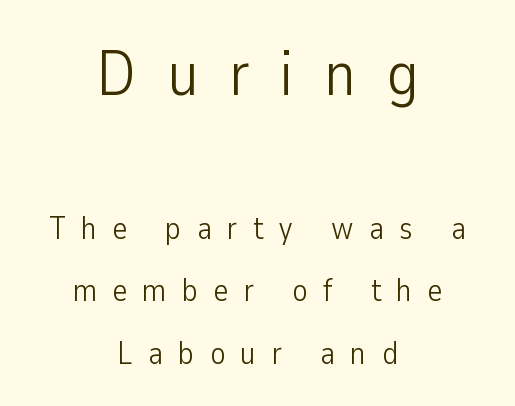
The image shows 64 px light, condensed sans-serif type, upright; set centered, loose line spacing (1.95x), unusually wide letter spacing (+0.48 em), not underlined; the first (top) block is 2.0x larger; low stroke contrast and a medium x-height.
